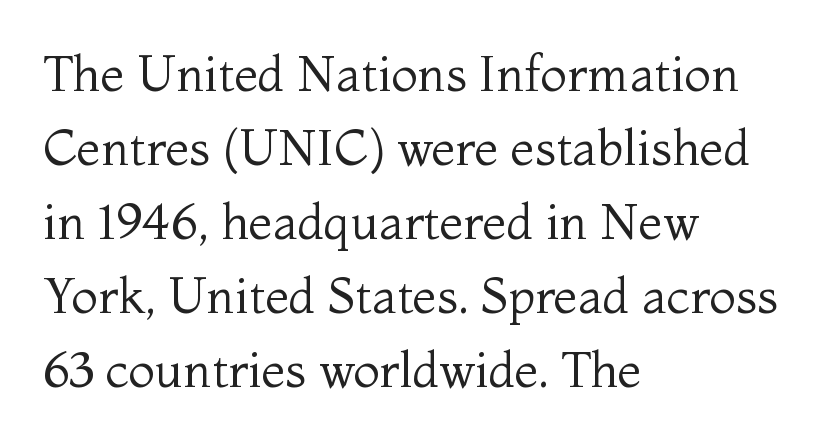
Rendered with straight, roman letterforms. Vertically, the passage feels balanced, rows spaced as you'd expect. The cut favours lightness, reaching ordinary text weight at its darkest. The face used here is seriffed, in the tradition of book romans. Each letter keeps its own natural width here, so spacing adapts to shape.
